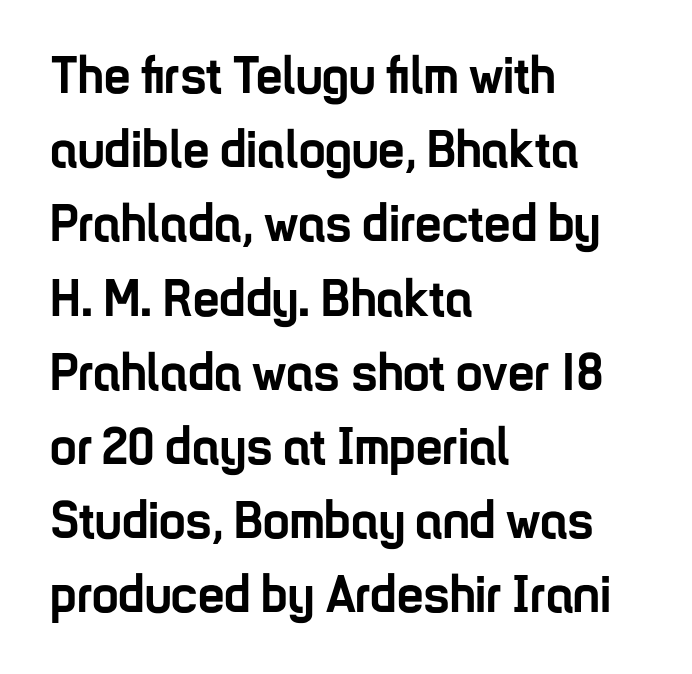
The image shows 53 px semibold, condensed sans-serif type, upright; set left-aligned, normal line spacing (1.4x), normal letter spacing, not underlined; low stroke contrast and a medium x-height.
